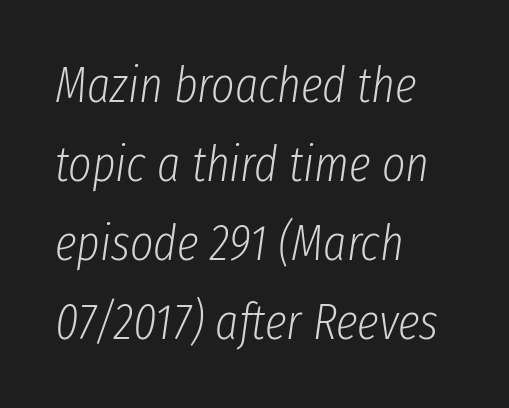
Q: Is the text bold? A: No.
Q: Is the text italic (slanted)? A: Yes, it leans right by about 8 degrees.
Q: Is the text underlined? A: No.
Q: How is the paragraph aligned? A: Left-aligned.
Q: Is the spacing between letters normal or unusually wide? A: Normal.
Q: Is the spacing between lines tight, normal or loose? A: Normal.
Q: Width (condensed, normal, or wide)? A: Condensed.
Q: Stroke contrast? A: Low.
Q: x-height? A: Medium.
Q: Monospaced? A: No.
